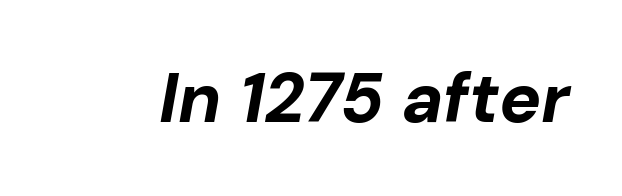
Is this a fixed-width face? No — the glyphs have proportional, varying widths. The sample has been set heavy, in full bold. Glyph-to-glyph distance matches everyday printed text. The words here are not underlined. Is the type slanted? Yes — the strokes lean at a clear angle.
